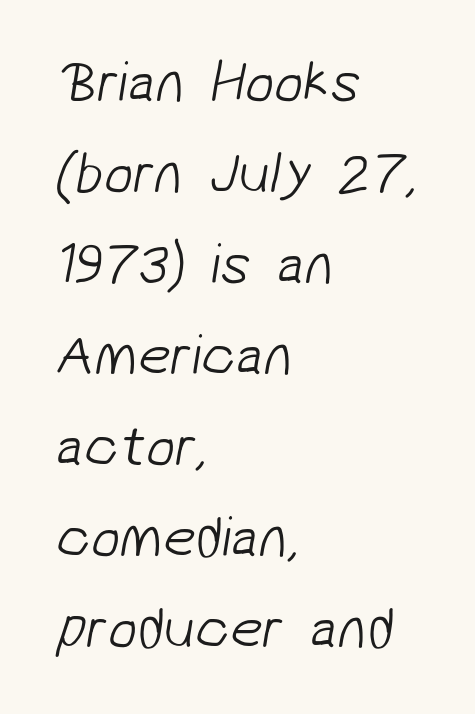
The image shows 58 px light sans-serif type; set left-aligned, normal line spacing (1.57x), normal letter spacing, not underlined; low stroke contrast and a medium x-height.
